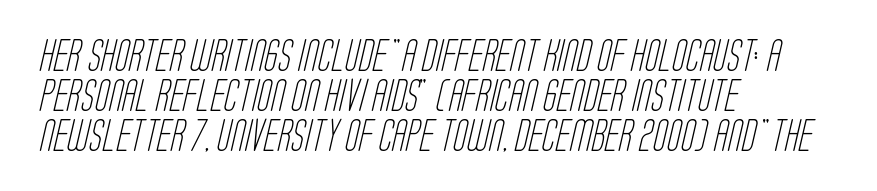
{"serif": "no", "bold": "no", "weight": "light", "width": "condensed", "stroke_contrast": "low", "x_height": "large", "monospaced": "no", "underline": "no", "align": "left", "line_spacing": "normal", "line_spacing_ratio": 1.25, "letter_spacing": "normal", "letter_spacing_em": 0.0, "glyph_px": 32}
